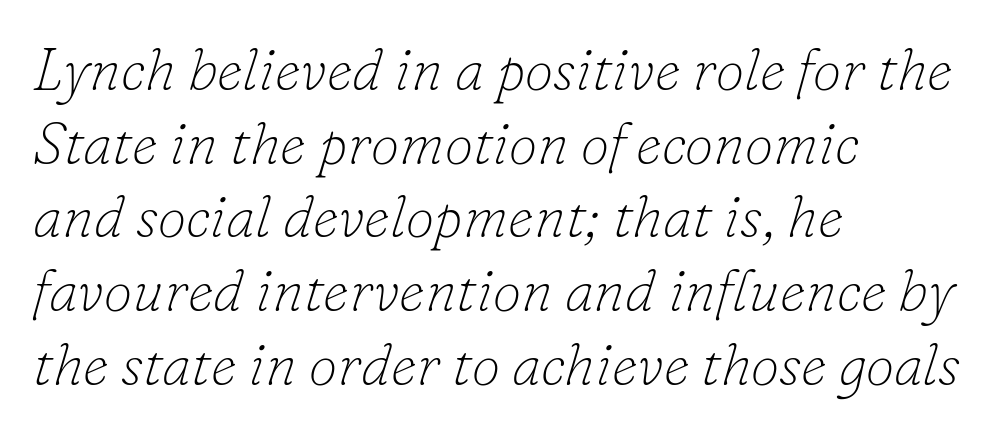
Plain, unruled lines of type. The face used here has a pronounced slope to its letters. These lines stack with their left ends in a neat column. Varying glyph widths throughout — classic text-font behaviour. No extra tracking has been applied to these lines.
